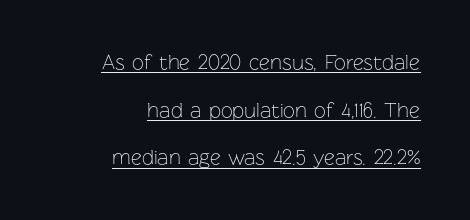
{"italic": "no", "bold": "no", "underline": "yes", "align": "right", "line_spacing": "loose", "line_spacing_ratio": 2.27, "letter_spacing": "normal", "letter_spacing_em": 0.0, "glyph_px": 21}
